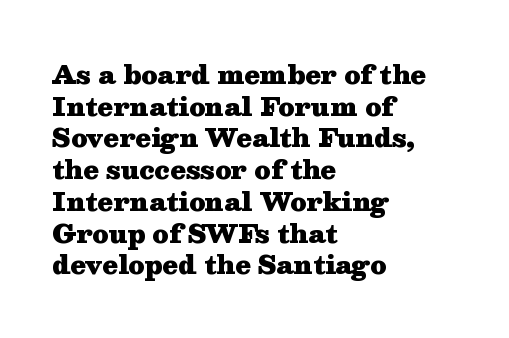
Short and long lines alike share a common starting point at left. The vertical gap from one line to the next is medium. Does the lettering tilt? It doesn't — this is upright. Underline: absent. The tracking reads as untouched default to a designer's eye. Chunky letters — that's bold for sure.
